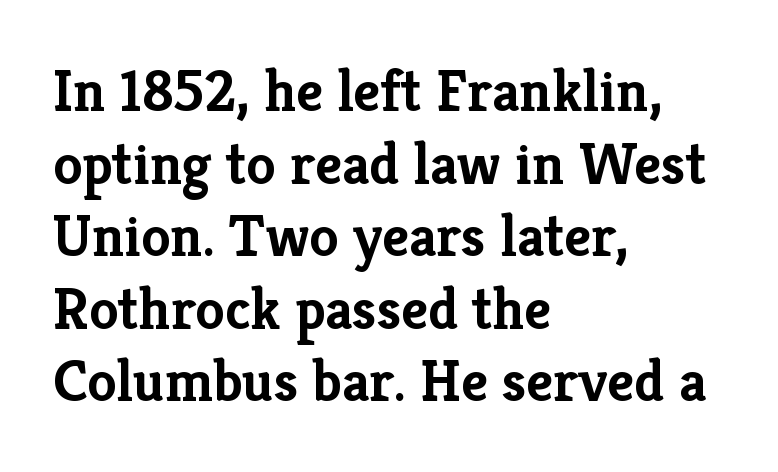
Q: Is the text bold? A: Yes.
Q: Is the text italic (slanted)? A: No, it is upright.
Q: Is the typeface a serif or a sans-serif typeface? A: Serif.
Q: Is the text underlined? A: No.
Q: How is the paragraph aligned? A: Left-aligned.
Q: Is the spacing between letters normal or unusually wide? A: Normal.
Q: Width (condensed, normal, or wide)? A: Normal.
Q: Stroke contrast? A: Low.
Q: x-height? A: Medium.
Q: Monospaced? A: No.
